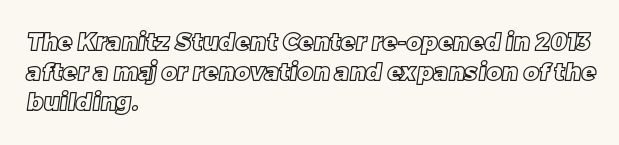
Each new line begins a customary step beneath the previous one. This rendering features lettering with no underline. This rendering uses left alignment, leaving the right contour irregular. How are the letters spaced? Ordinarily, with no added tracking.
